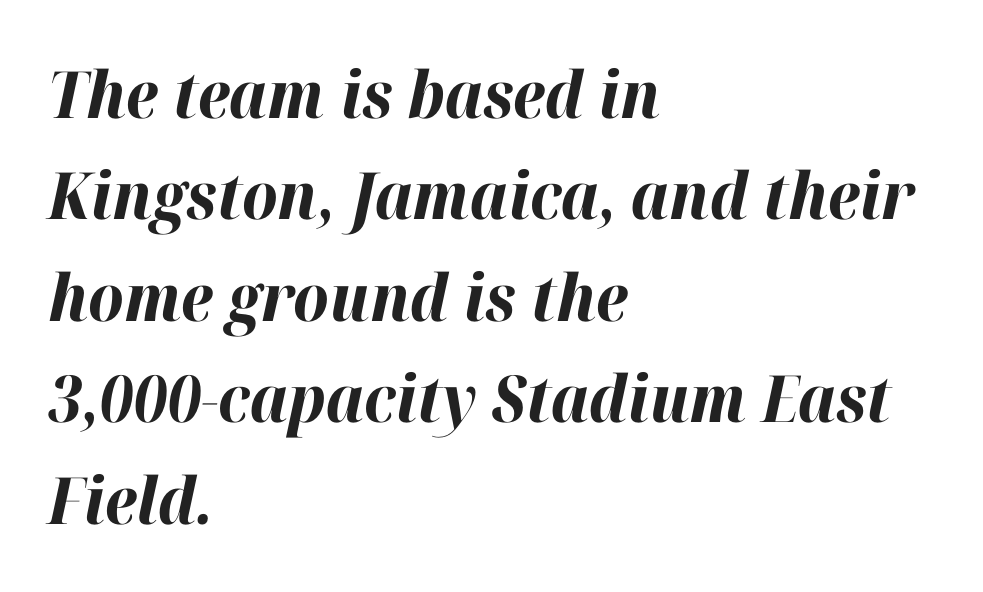
{"italic": "yes", "lean": "right", "slant_degrees": 12, "bold": "yes", "weight": "bold", "width": "normal", "stroke_contrast": "high", "x_height": "medium", "monospaced": "no", "underline": "no", "align": "left", "line_spacing": "normal", "line_spacing_ratio": 1.56, "letter_spacing": "normal", "letter_spacing_em": 0.0, "glyph_px": 65}
